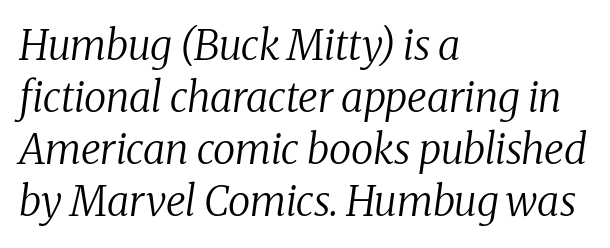
{"serif": "yes", "italic": "yes", "lean": "right", "slant_degrees": 8, "bold": "no", "weight": "regular", "width": "normal", "stroke_contrast": "medium", "x_height": "medium", "monospaced": "no", "underline": "no", "align": "left", "line_spacing": "normal", "line_spacing_ratio": 1.27, "letter_spacing": "normal", "letter_spacing_em": 0.0, "glyph_px": 41}
